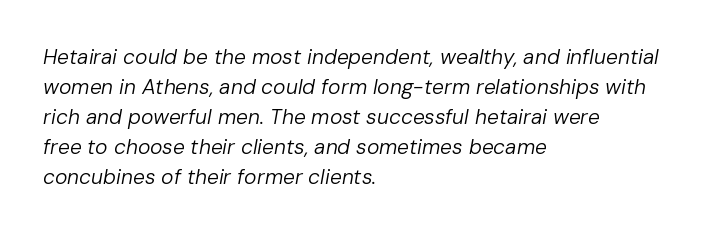
{"italic": "yes", "lean": "right", "slant_degrees": 10, "bold": "no", "underline": "no", "align": "left", "line_spacing": "normal", "line_spacing_ratio": 1.43, "letter_spacing": "normal", "letter_spacing_em": 0.0, "glyph_px": 21}
